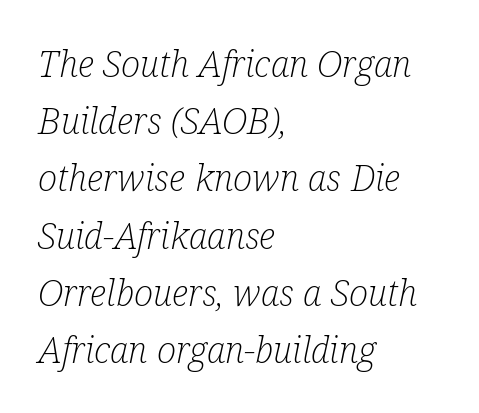
{"serif": "yes", "italic": "yes", "lean": "right", "slant_degrees": 12, "bold": "no", "weight": "light", "width": "condensed", "stroke_contrast": "low", "x_height": "medium", "monospaced": "no", "underline": "no", "align": "left", "line_spacing": "normal", "line_spacing_ratio": 1.59, "letter_spacing": "normal", "letter_spacing_em": 0.0, "glyph_px": 36}
